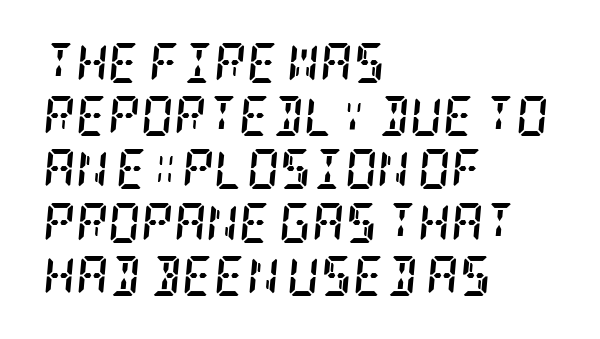
{"serif": "yes", "italic": "yes", "lean": "right", "slant_degrees": 5, "bold": "yes", "weight": "semibold", "width": "condensed", "stroke_contrast": "low", "x_height": "large", "underline": "no", "align": "left", "line_spacing": "normal", "line_spacing_ratio": 1.33, "letter_spacing": "normal", "letter_spacing_em": 0.0, "glyph_px": 40}
